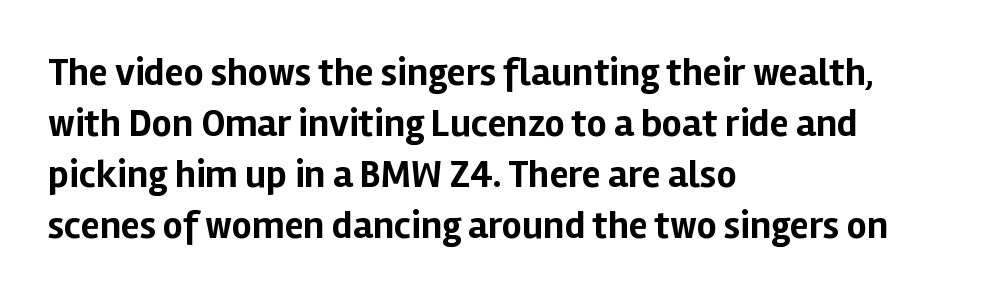
Which margin do the lines hug? The left one — the right edge is uneven. Varying glyph widths throughout — classic text-font behaviour. The specimen omits any rule beneath the text block's lines. Notice how descenders clear the ascenders below comfortably — that's standard leading.
